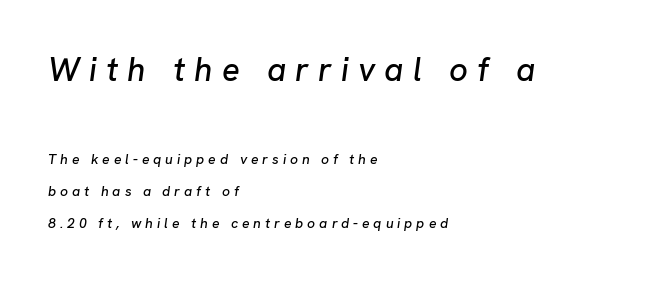
Q: Is the text italic (slanted)? A: Yes, it leans right by about 8 degrees.
Q: Is the text underlined? A: No.
Q: How is the paragraph aligned? A: Left-aligned.
Q: Is the spacing between letters normal or unusually wide? A: Unusually wide.
Q: Is the spacing between lines tight, normal or loose? A: Loose.
Q: Which block of text is set in a larger size, the first (top) or the second (bottom)? A: The first (top) one.
Q: Width (condensed, normal, or wide)? A: Normal.
Q: Stroke contrast? A: Low.
Q: x-height? A: Medium.
Q: Monospaced? A: No.
